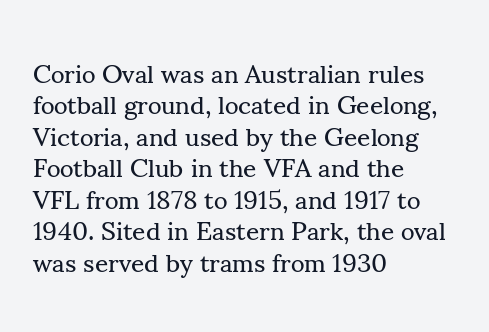
What stands out about the letter spacing? Nothing — it is the standard amount. The rendering anchors every line to the left-hand side. A light-to-regular cut is what we see here. Ordinary non-slanted type is in use.
